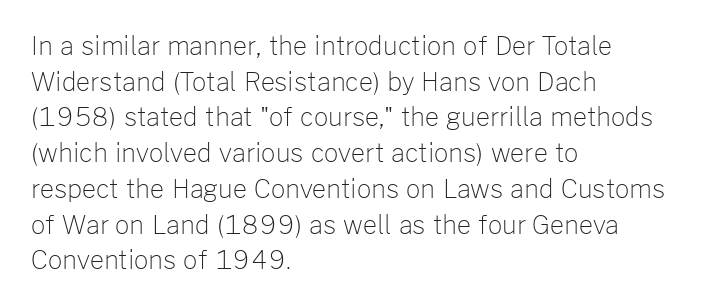
{"italic": "no", "bold": "no", "underline": "no", "align": "left", "line_spacing": "normal", "line_spacing_ratio": 1.43, "letter_spacing": "normal", "letter_spacing_em": 0.0, "glyph_px": 25}
